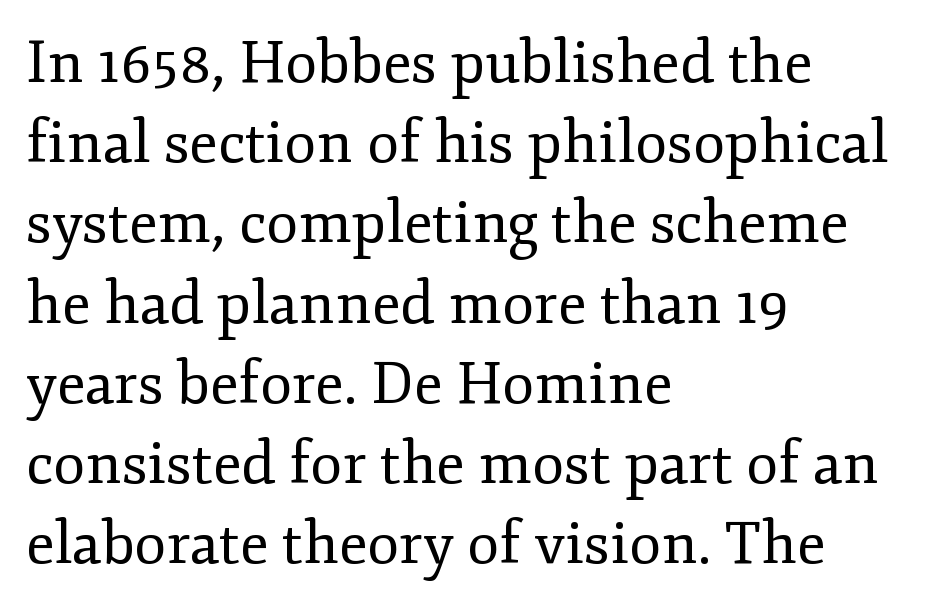
Q: Is the text bold? A: No.
Q: Is the text italic (slanted)? A: No, it is upright.
Q: Is the typeface a serif or a sans-serif typeface? A: Serif.
Q: Is the text underlined? A: No.
Q: How is the paragraph aligned? A: Left-aligned.
Q: Is the spacing between letters normal or unusually wide? A: Normal.
Q: Is the spacing between lines tight, normal or loose? A: Normal.
Q: Width (condensed, normal, or wide)? A: Normal.
Q: Stroke contrast? A: Low.
Q: x-height? A: Small.
Q: Monospaced? A: No.
